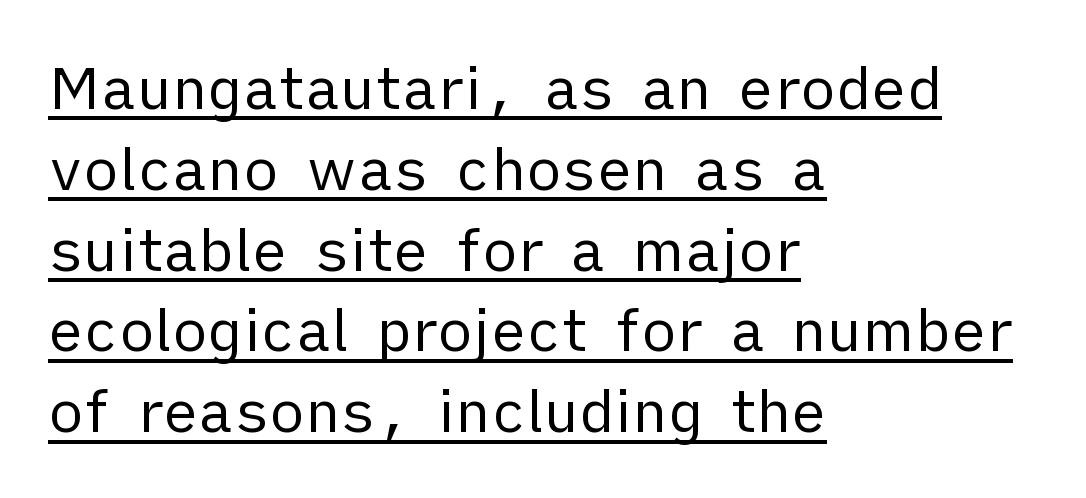
The image shows 59 px regular-weight sans-serif type, upright; set left-aligned, normal line spacing (1.37x), normal letter spacing, underlined; low stroke contrast and a medium x-height.
